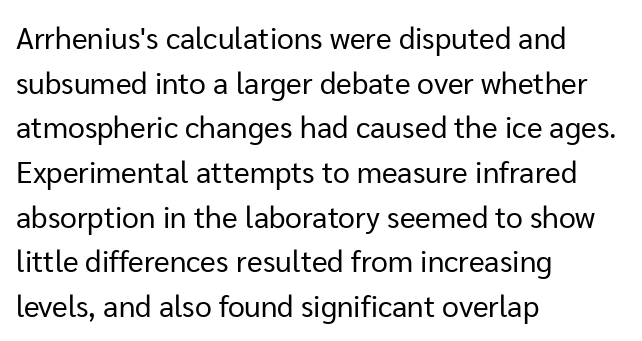
Q: Is the text bold? A: No.
Q: Is the text italic (slanted)? A: No, it is upright.
Q: Is the typeface a serif or a sans-serif typeface? A: Sans-serif.
Q: Is the text underlined? A: No.
Q: How is the paragraph aligned? A: Left-aligned.
Q: Is the spacing between letters normal or unusually wide? A: Normal.
Q: Is the spacing between lines tight, normal or loose? A: Normal.
Q: Width (condensed, normal, or wide)? A: Normal.
Q: Stroke contrast? A: Low.
Q: x-height? A: Medium.
Q: Monospaced? A: No.
